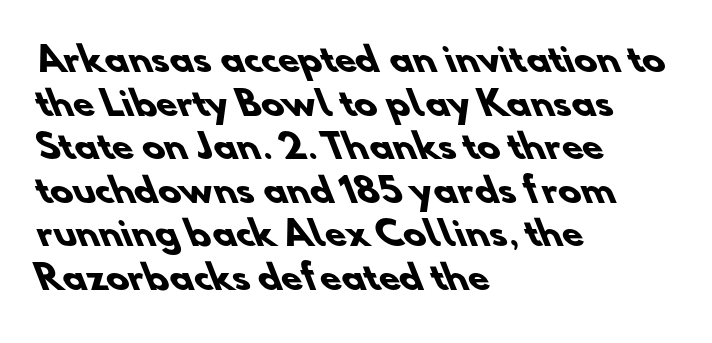
Q: Is the text bold? A: Yes.
Q: Is the typeface a serif or a sans-serif typeface? A: Sans-serif.
Q: Is the text underlined? A: No.
Q: How is the paragraph aligned? A: Left-aligned.
Q: Is the spacing between letters normal or unusually wide? A: Normal.
Q: Is the spacing between lines tight, normal or loose? A: Normal.
Q: Width (condensed, normal, or wide)? A: Normal.
Q: Stroke contrast? A: Low.
Q: x-height? A: Small.
Q: Monospaced? A: No.
